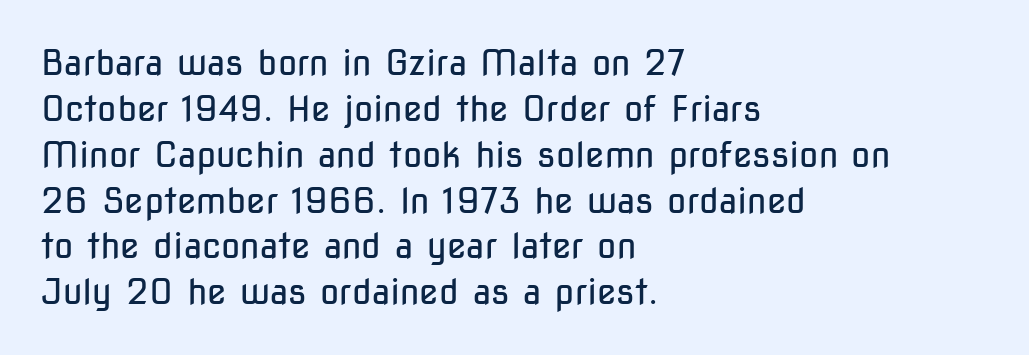
{"serif": "no", "italic": "no", "bold": "no", "weight": "regular", "width": "condensed", "stroke_contrast": "low", "x_height": "medium", "monospaced": "no", "underline": "no", "align": "left", "line_spacing": "normal", "line_spacing_ratio": 1.31, "letter_spacing": "normal", "letter_spacing_em": 0.0, "glyph_px": 35}
